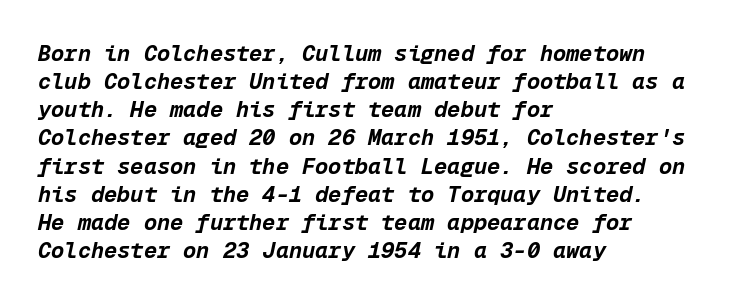
Q: Is the text bold? A: Yes.
Q: Is the text italic (slanted)? A: Yes, it leans right by about 12 degrees.
Q: Is the text underlined? A: No.
Q: How is the paragraph aligned? A: Left-aligned.
Q: Is the spacing between letters normal or unusually wide? A: Normal.
Q: Is the spacing between lines tight, normal or loose? A: Normal.
